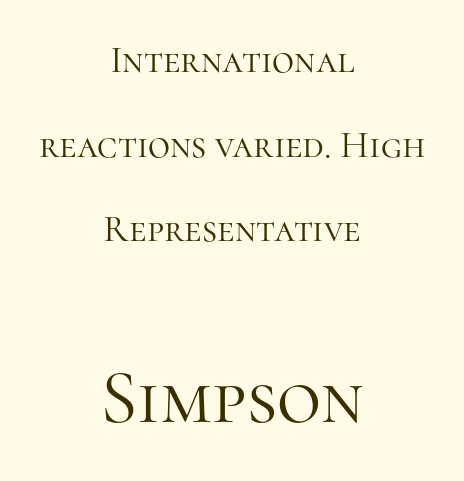
The image shows 76 px light serif type, upright; set centered, loose line spacing (2.23x), normal letter spacing, not underlined; the second (bottom) block is 2.0x larger; high stroke contrast and a medium x-height.
